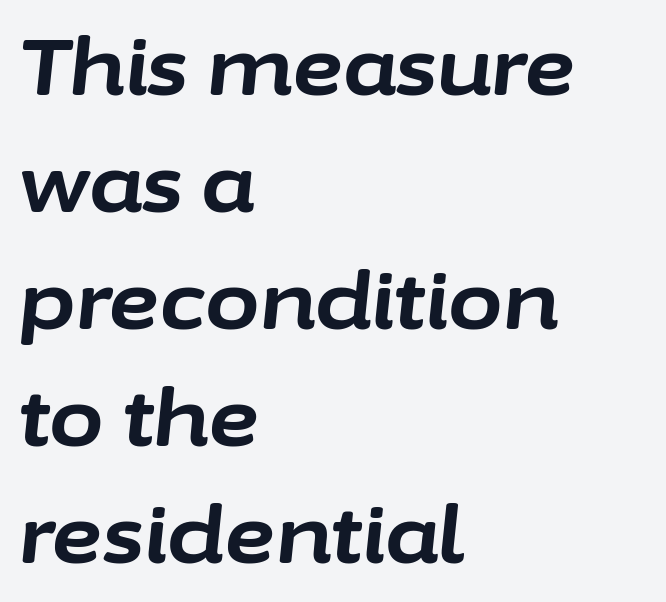
The image shows 79 px bold type, italic (leaning right); set left-aligned, normal line spacing (1.48x), normal letter spacing, not underlined; low stroke contrast and a medium x-height.
